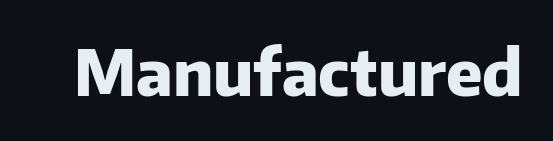
Between one letter and the next there's only the usual sliver of space. Note the varied advance widths — an 'i' is clearly narrower than an 'm'. Rendered with straight, roman letterforms. Beneath every word, the page is bare. Plenty of ink on the page — the face is bold.
